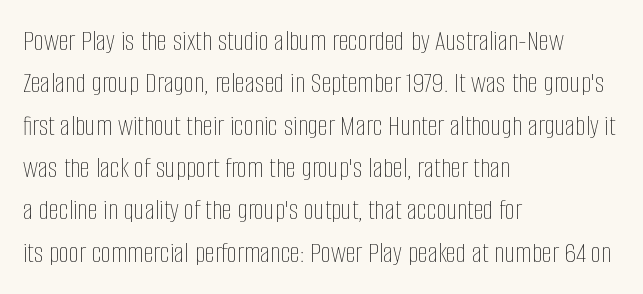
Does the lettering tilt? It doesn't — this is upright. The typeface has the unassuming heft of standard copy or less. Think of a printed novel: that variable character pitch is what you see here. No extra tracking has been applied to these lines.
